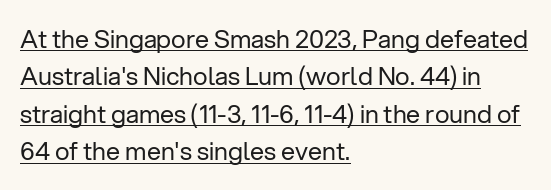
Q: Is the text bold? A: No.
Q: Is the text italic (slanted)? A: No, it is upright.
Q: Is the text underlined? A: Yes.
Q: How is the paragraph aligned? A: Left-aligned.
Q: Is the spacing between letters normal or unusually wide? A: Normal.
Q: Is the spacing between lines tight, normal or loose? A: Normal.
